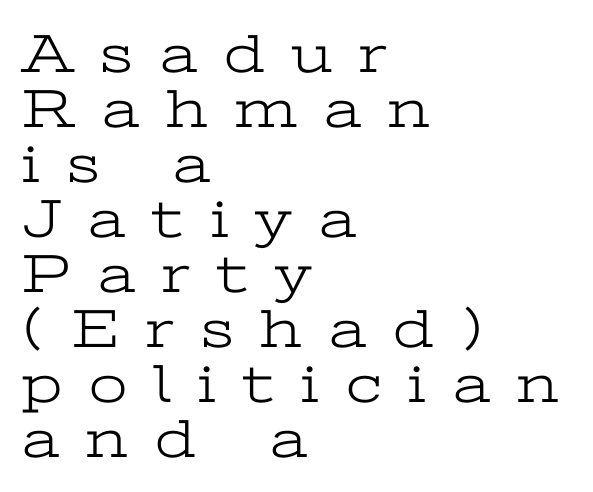
{"serif": "yes", "italic": "no", "bold": "no", "weight": "light", "width": "wide", "stroke_contrast": "low", "x_height": "medium", "monospaced": "no", "underline": "no", "align": "left", "line_spacing": "tight", "line_spacing_ratio": 1.0, "letter_spacing": "wide", "letter_spacing_em": 0.49, "glyph_px": 55}
